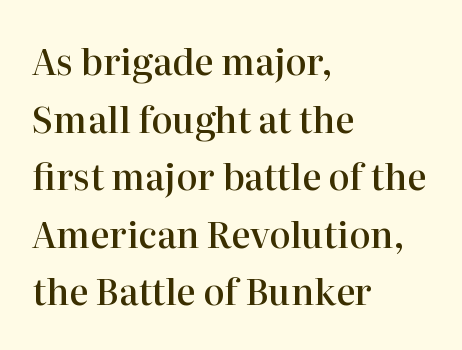
The image shows 36 px semibold serif type, upright; set left-aligned, normal line spacing (1.6x), normal letter spacing, not underlined; high stroke contrast and a medium x-height.
